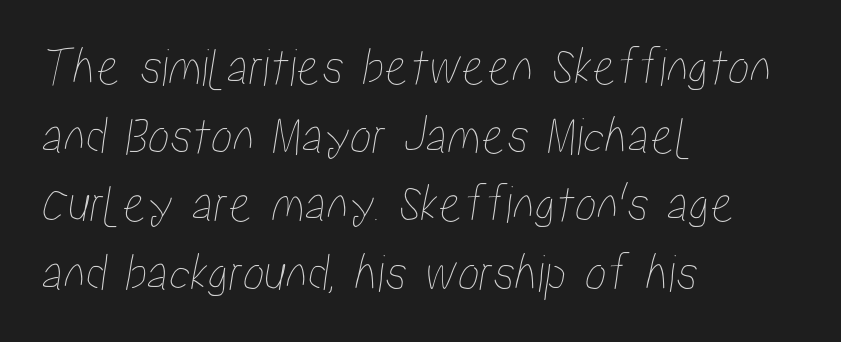
Evenly set lines give the paragraph a standard silhouette. Is the letter spacing exaggerated? No — it looks like the ordinary default. Lines of text with bare space underneath. Compared with a centered layout, this one pins lines to the left instead. The rendering uses natural spacing where letterforms have individual widths.
